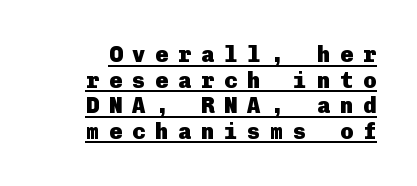
The rendering uses the underline text-decoration. Compared with an ordinary text face, these strokes are far heavier — a full bold. The font's upright variant was chosen for this text. The gaps between neighbouring characters are conspicuously large.
